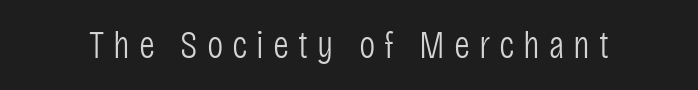
The weight would be labelled regular, book, light, or lighter still. A typesetter would label this face a sans. Beneath every word, the page is bare. Posture: straight, roman, zero tilt. A typesetter would call this proportional, since set widths differ per character. Loose tracking; the words dissolve into strings of separated letters.
